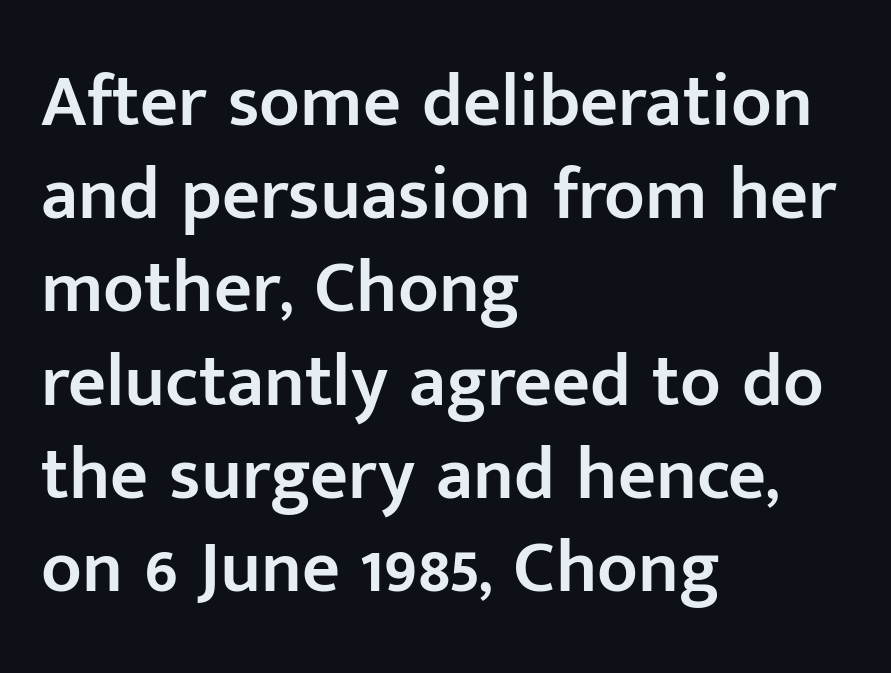
The block of text has a typical density, with ordinary space between rows. Looks like regular typesetting: each glyph gets only the width it needs. Tall strokes in this sample are plumb rather than angled. Caption: standard tracking, unaltered.
